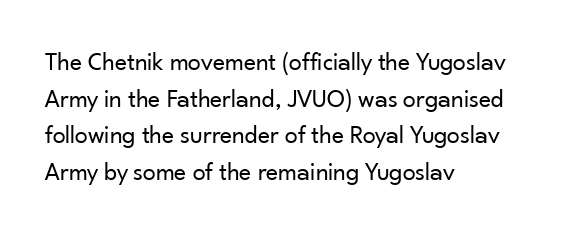
Q: Is the text bold? A: No.
Q: Is the text italic (slanted)? A: No, it is upright.
Q: Is the text underlined? A: No.
Q: How is the paragraph aligned? A: Left-aligned.
Q: Is the spacing between letters normal or unusually wide? A: Normal.
Q: Is the spacing between lines tight, normal or loose? A: Normal.
